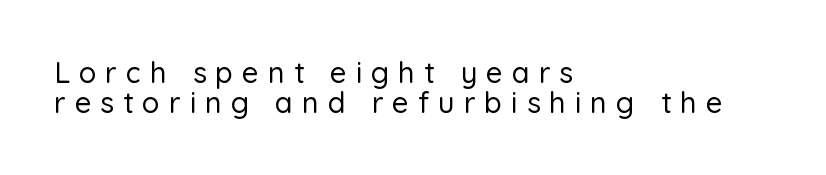
The image shows 29 px sans-serif type, upright; set left-aligned, tight line spacing (1.03x), unusually wide letter spacing (+0.31 em), not underlined; low stroke contrast and a medium x-height.
